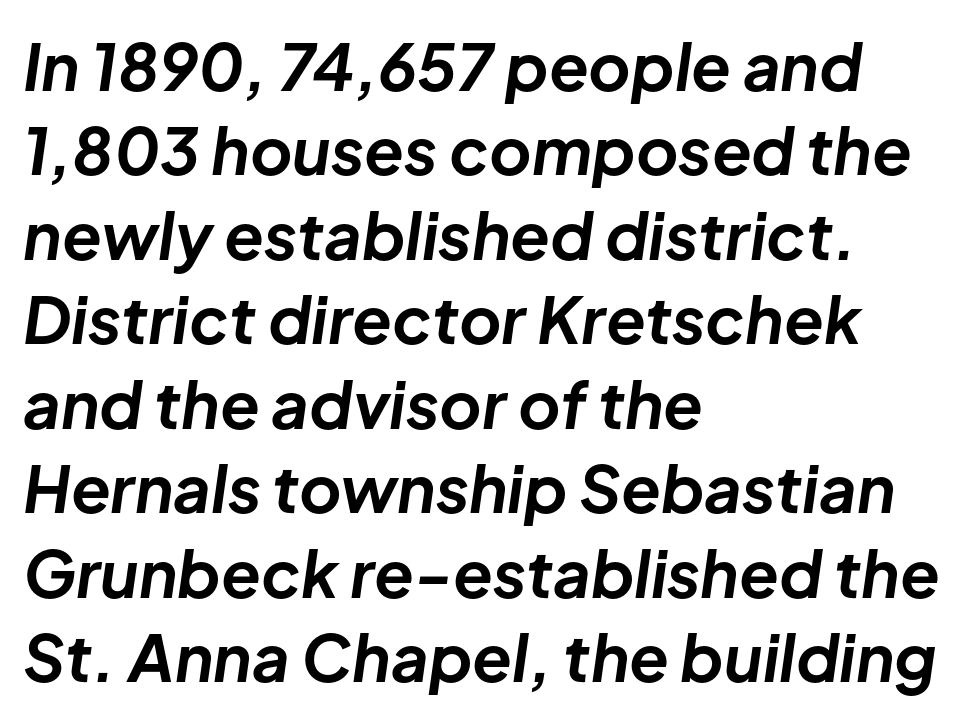
Q: Is the text bold? A: Yes.
Q: Is the text italic (slanted)? A: Yes, it leans right by about 8 degrees.
Q: Is the text underlined? A: No.
Q: How is the paragraph aligned? A: Left-aligned.
Q: Is the spacing between letters normal or unusually wide? A: Normal.
Q: Is the spacing between lines tight, normal or loose? A: Normal.
Q: Width (condensed, normal, or wide)? A: Normal.
Q: Stroke contrast? A: Low.
Q: x-height? A: Medium.
Q: Monospaced? A: No.
